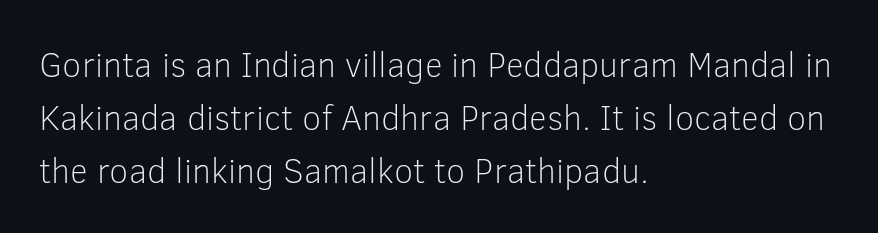
{"serif": "no", "italic": "no", "bold": "no", "weight": "light", "width": "normal", "stroke_contrast": "low", "x_height": "medium", "monospaced": "no", "underline": "no", "align": "left", "line_spacing": "normal", "line_spacing_ratio": 1.52, "letter_spacing": "normal", "letter_spacing_em": 0.0, "glyph_px": 35}
